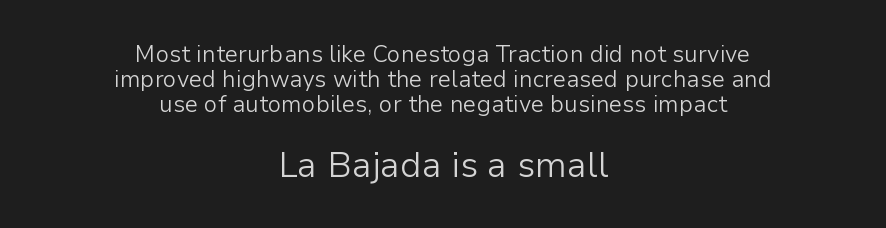
The image shows 35 px light sans-serif type, upright; set centered, tight line spacing (1.08x), normal letter spacing, not underlined; the second (bottom) block is 1.52x larger; low stroke contrast and a medium x-height.
